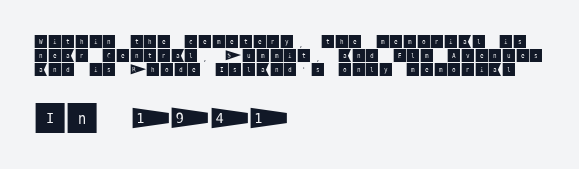
Q: Is the text italic (slanted)? A: No, it is upright.
Q: Is the typeface a serif or a sans-serif typeface? A: Sans-serif.
Q: Is the text underlined? A: No.
Q: How is the paragraph aligned? A: Left-aligned.
Q: Is the spacing between letters normal or unusually wide? A: Normal.
Q: Is the spacing between lines tight, normal or loose? A: Tight.
Q: Which block of text is set in a larger size, the first (top) or the second (bottom)? A: The second (bottom) one.
Q: Width (condensed, normal, or wide)? A: Normal.
Q: Stroke contrast? A: Medium.
Q: x-height? A: Large.
